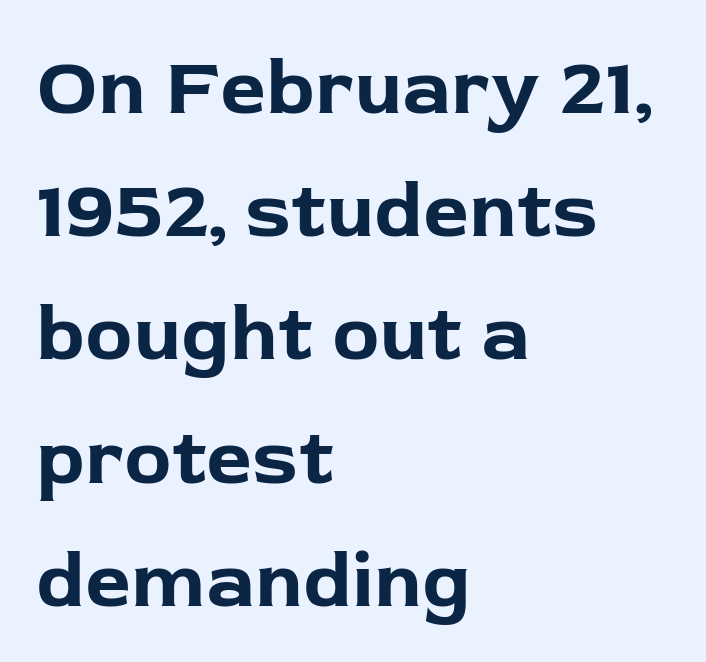
The image shows 80 px bold sans-serif type, upright; set left-aligned, normal line spacing (1.54x), normal letter spacing, not underlined; low stroke contrast and a medium x-height.
